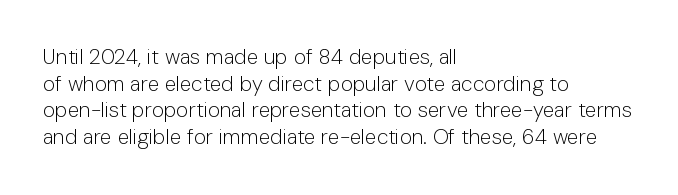
{"italic": "no", "bold": "no", "underline": "no", "align": "left", "line_spacing": "normal", "line_spacing_ratio": 1.27, "letter_spacing": "normal", "letter_spacing_em": 0.0, "glyph_px": 21}
